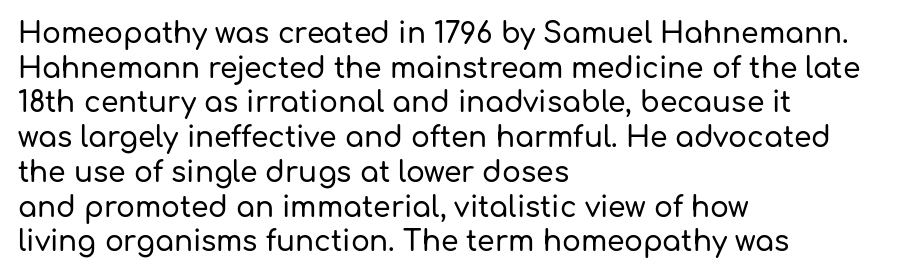
The image shows 28 px sans-serif type, upright; set left-aligned, line spacing 1.24x, normal letter spacing, not underlined; low stroke contrast and a medium x-height.
